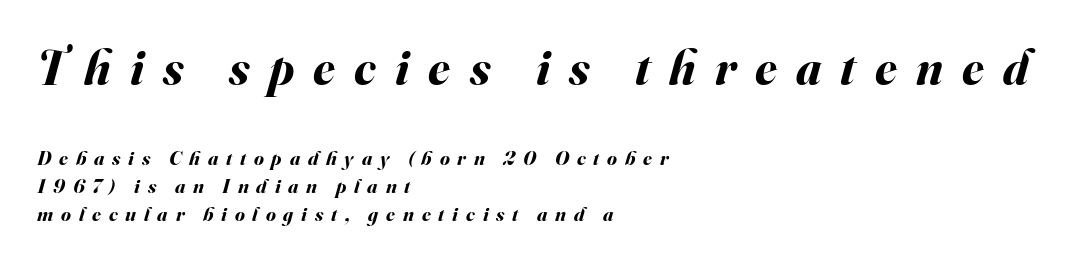
Q: Is the text bold? A: Yes.
Q: Is the text italic (slanted)? A: Yes, it leans right by about 16 degrees.
Q: Is the text underlined? A: No.
Q: How is the paragraph aligned? A: Left-aligned.
Q: Is the spacing between letters normal or unusually wide? A: Unusually wide.
Q: Is the spacing between lines tight, normal or loose? A: Normal.
Q: Which block of text is set in a larger size, the first (top) or the second (bottom)? A: The first (top) one.
Q: Width (condensed, normal, or wide)? A: Normal.
Q: Stroke contrast? A: Medium.
Q: x-height? A: Small.
Q: Monospaced? A: No.
